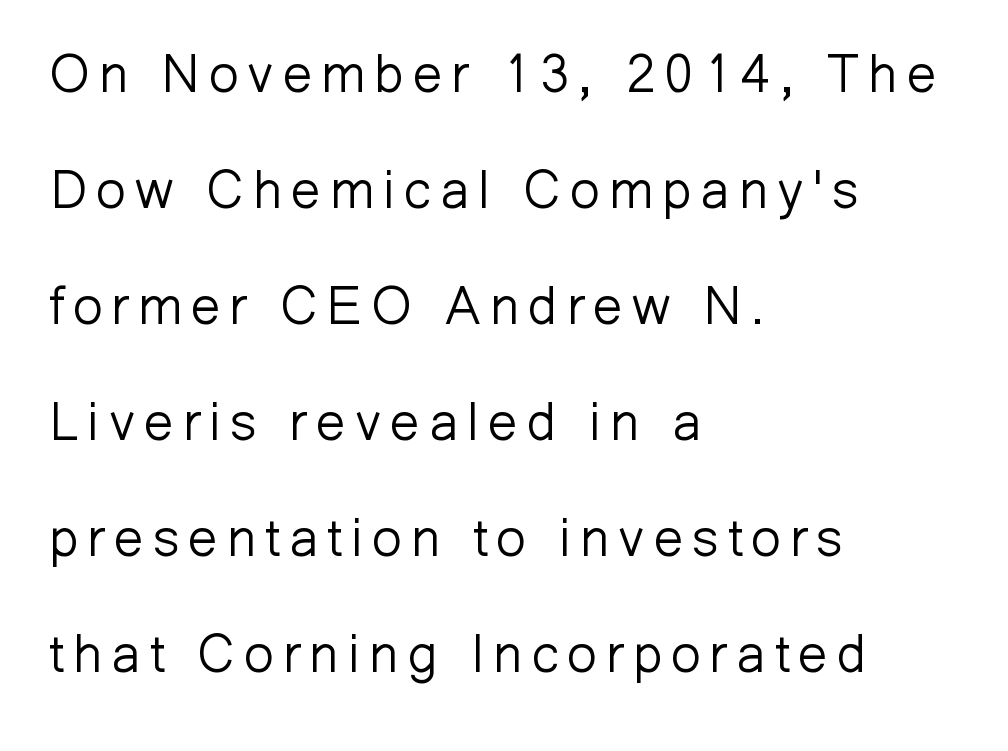
Q: Is the text bold? A: No.
Q: Is the text italic (slanted)? A: No, it is upright.
Q: Is the typeface a serif or a sans-serif typeface? A: Sans-serif.
Q: Is the text underlined? A: No.
Q: How is the paragraph aligned? A: Left-aligned.
Q: Is the spacing between lines tight, normal or loose? A: Loose.
Q: Width (condensed, normal, or wide)? A: Normal.
Q: Stroke contrast? A: Low.
Q: x-height? A: Medium.
Q: Monospaced? A: No.
